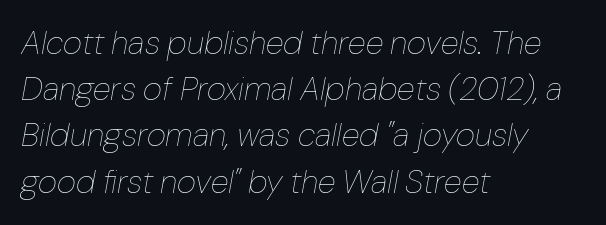
{"italic": "yes", "lean": "right", "slant_degrees": 10, "bold": "no", "weight": "thin", "width": "normal", "stroke_contrast": "low", "x_height": "medium", "monospaced": "no", "underline": "no", "align": "left", "line_spacing": "normal", "line_spacing_ratio": 1.4, "letter_spacing": "normal", "letter_spacing_em": 0.0, "glyph_px": 33}
